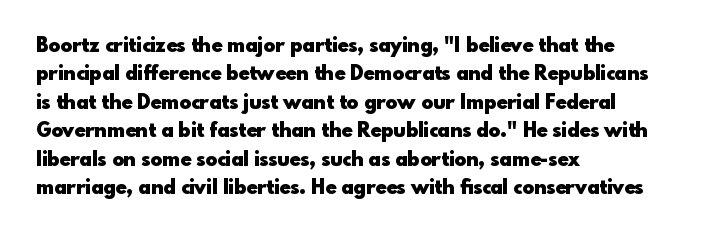
{"italic": "no", "bold": "yes", "underline": "no", "align": "left", "line_spacing": "normal", "line_spacing_ratio": 1.42, "letter_spacing": "normal", "letter_spacing_em": 0.0, "glyph_px": 20}
